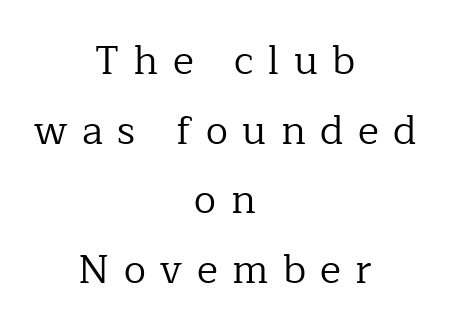
{"serif": "yes", "italic": "no", "bold": "no", "weight": "regular", "width": "normal", "stroke_contrast": "low", "x_height": "medium", "monospaced": "no", "underline": "no", "align": "center", "line_spacing_ratio": 1.74, "letter_spacing": "wide", "letter_spacing_em": 0.36, "glyph_px": 40}
